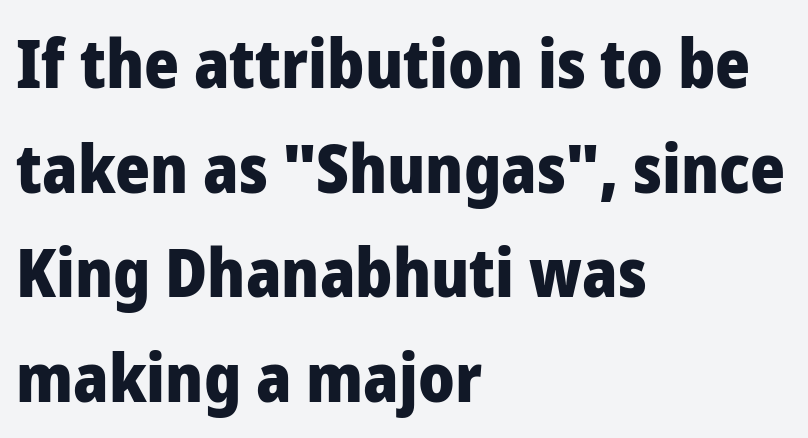
{"serif": "no", "italic": "no", "bold": "yes", "weight": "heavy", "width": "normal", "stroke_contrast": "low", "x_height": "medium", "monospaced": "no", "underline": "no", "align": "left", "line_spacing": "normal", "line_spacing_ratio": 1.56, "letter_spacing": "normal", "letter_spacing_em": 0.0, "glyph_px": 67}
